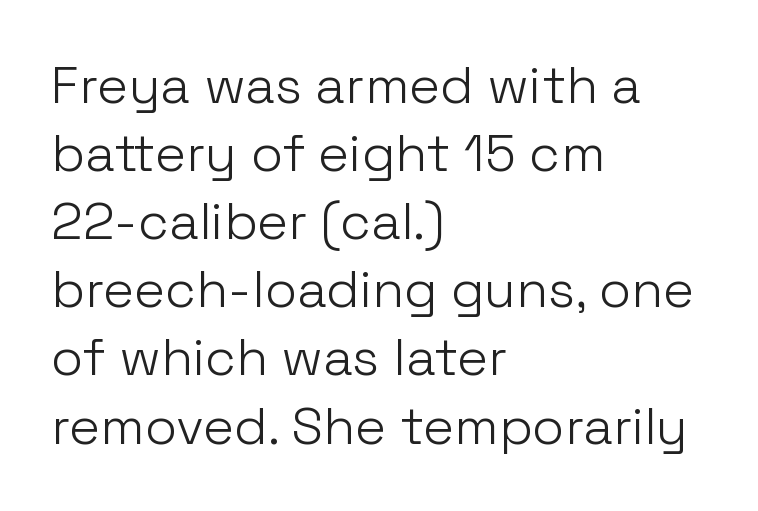
The space between consecutive lines is moderate. Does the type have serifs? No, each stem ends abruptly. Only glyphs here, with clear space below each row. What stands out about the letter spacing? Nothing — it is the standard amount. The strokes are not fattened; the text isn't bold. Quick note: not italic, upright.
